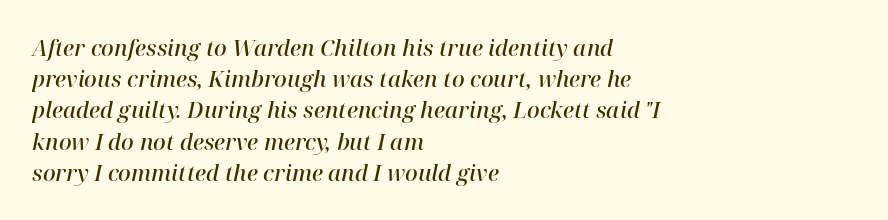
{"italic": "yes", "lean": "right", "slant_degrees": 12, "bold": "semi", "underline": "no", "align": "left", "line_spacing": "normal", "line_spacing_ratio": 1.42, "letter_spacing": "normal", "letter_spacing_em": 0.0, "glyph_px": 22}
